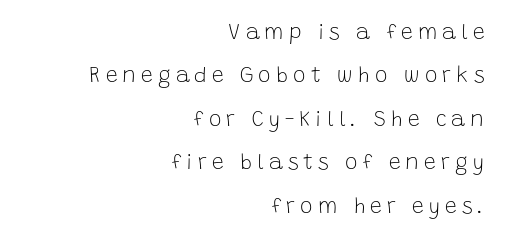
The image shows 21 px text type, upright; set right-aligned, loose line spacing (2.07x), unusually wide letter spacing (+0.24 em), not underlined.
